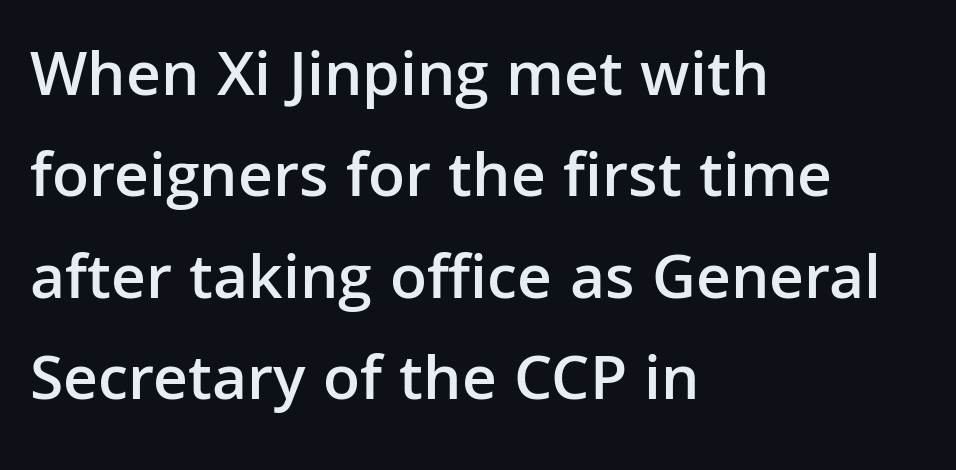
Q: Is the text bold? A: Semi-bold.
Q: Is the text italic (slanted)? A: No, it is upright.
Q: Is the typeface a serif or a sans-serif typeface? A: Sans-serif.
Q: Is the text underlined? A: No.
Q: How is the paragraph aligned? A: Left-aligned.
Q: Is the spacing between letters normal or unusually wide? A: Normal.
Q: Is the spacing between lines tight, normal or loose? A: Normal.
Q: Width (condensed, normal, or wide)? A: Normal.
Q: Stroke contrast? A: Low.
Q: x-height? A: Medium.
Q: Monospaced? A: No.
